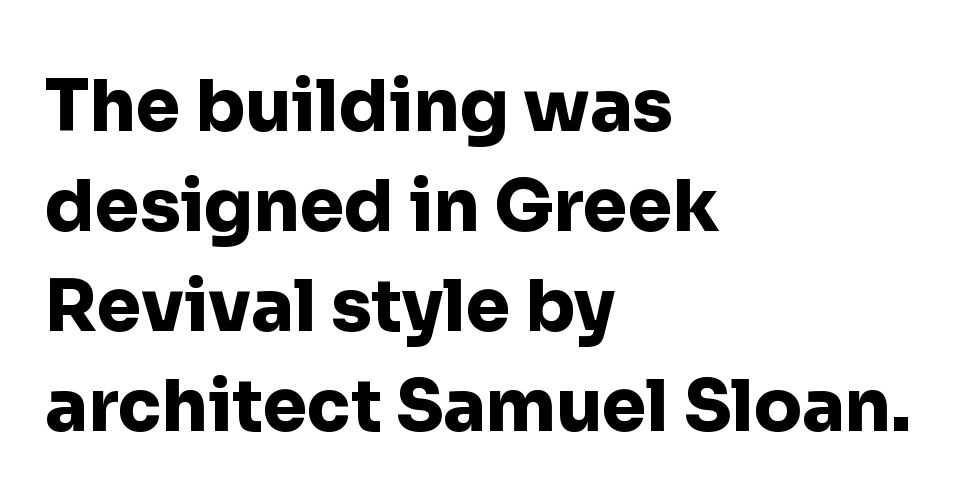
The image shows 71 px heavy sans-serif type, upright; set left-aligned, normal line spacing (1.41x), normal letter spacing, not underlined; low stroke contrast and a medium x-height.
